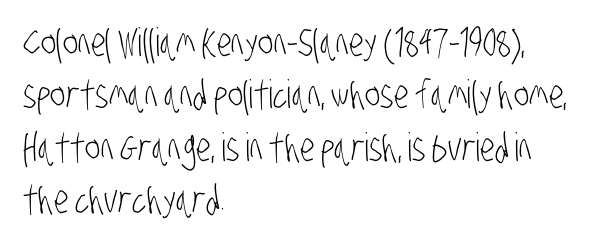
Glyph-to-glyph distance matches everyday printed text. The letters carry no serifs — their stems end cleanly without finishing strokes. Do the characters align in a grid? No, the font is proportional. This reads as an unemphasized weight, regular at the heaviest. These lines sit exactly where default settings would place them.
